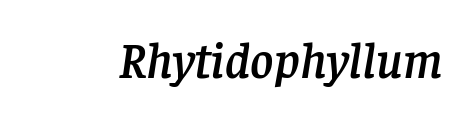
The image shows 50 px serif type, italic (leaning right); set normal letter spacing, not underlined; low stroke contrast and a large x-height.
